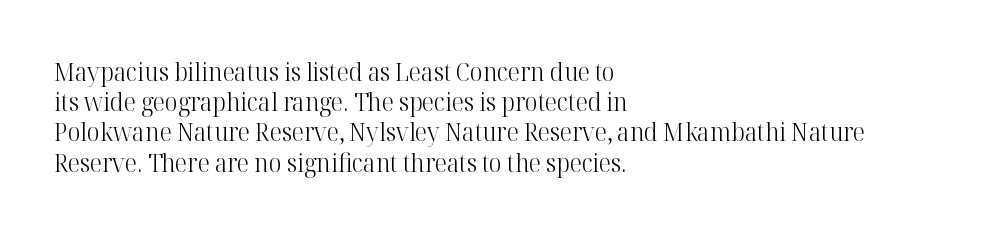
Q: Is the text bold? A: No.
Q: Is the text italic (slanted)? A: No, it is upright.
Q: Is the text underlined? A: No.
Q: How is the paragraph aligned? A: Left-aligned.
Q: Is the spacing between letters normal or unusually wide? A: Normal.
